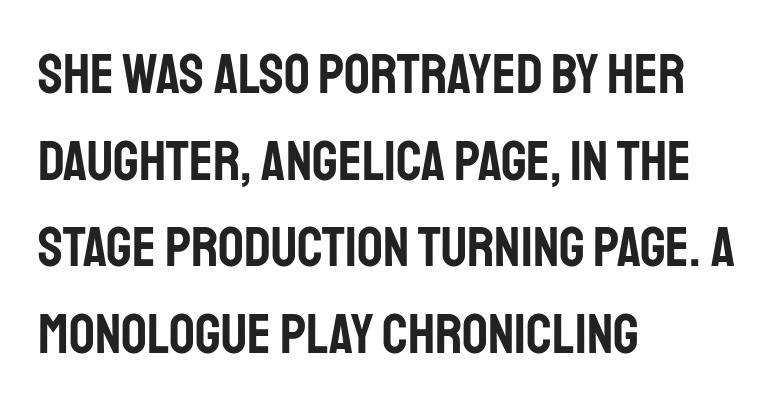
{"serif": "no", "italic": "no", "width": "condensed", "stroke_contrast": "low", "x_height": "large", "monospaced": "no", "underline": "no", "align": "left", "line_spacing": "normal", "line_spacing_ratio": 1.52, "letter_spacing": "normal", "letter_spacing_em": 0.0, "glyph_px": 57}
